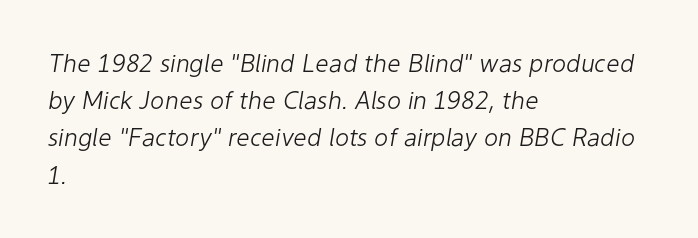
The image shows 24 px text type, italic (leaning right); set left-aligned, normal line spacing (1.55x), normal letter spacing, not underlined.
